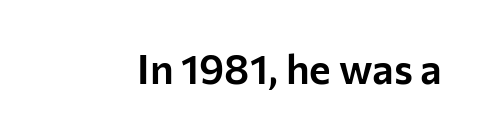
Students, note that the glyphs here touch the page at normal intervals. The gap between lines stays unmarked. The characters display no serif detailing; their extremities are plain. You could not count columns in this text — the font is proportionally spaced. Posture: straight, roman, zero tilt.
